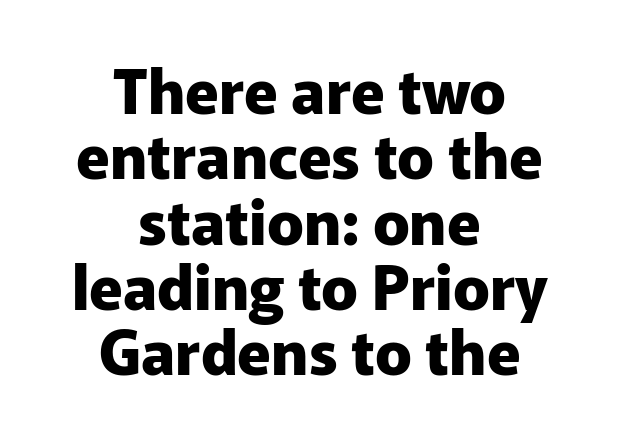
The image shows 61 px heavy sans-serif type, upright; set centered, tight line spacing (1.07x), normal letter spacing, not underlined; low stroke contrast and a medium x-height.
